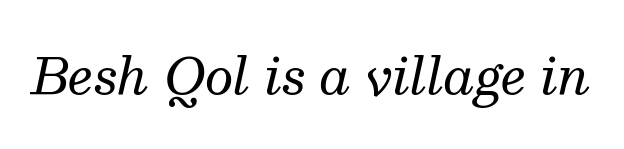
Spacing verdict: proportional, widths tailored to each character. To sum up the face: it has serifs. The rendering applies a slant to the glyphs. Ink coverage per letter is moderate at most. Lines of text with bare space underneath. The line texture is even and compact thanks to regular tracking.
